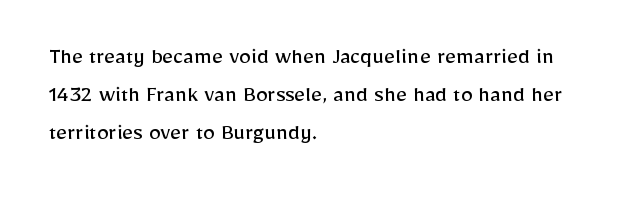
The image shows 24 px text type, upright; set left-aligned, normal line spacing (1.59x), normal letter spacing, not underlined.
